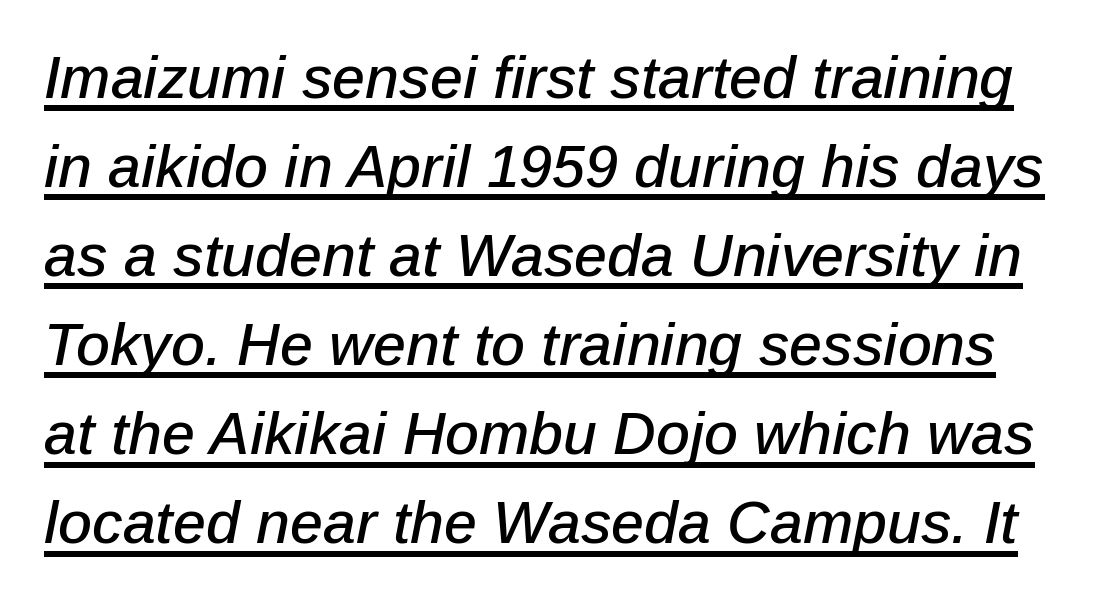
Each letter keeps its own natural width here, so spacing adapts to shape. Quick note: underline on. The space between consecutive lines is moderate. A typesetter would mark this as italic.
